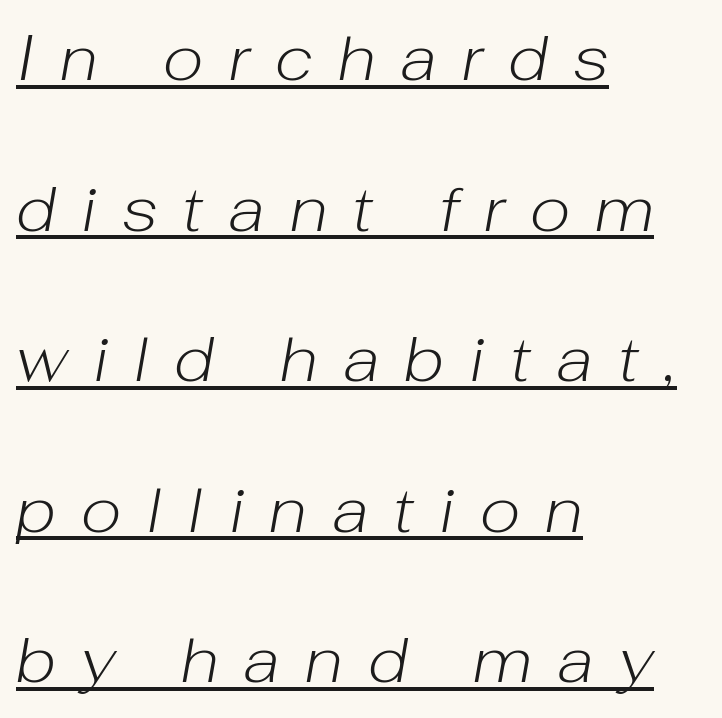
Q: Is the text bold? A: No.
Q: Is the text italic (slanted)? A: Yes, it leans right by about 10 degrees.
Q: Is the text underlined? A: Yes.
Q: How is the paragraph aligned? A: Left-aligned.
Q: Is the spacing between letters normal or unusually wide? A: Unusually wide.
Q: Is the spacing between lines tight, normal or loose? A: Loose.
Q: Width (condensed, normal, or wide)? A: Normal.
Q: Stroke contrast? A: Low.
Q: x-height? A: Medium.
Q: Monospaced? A: No.
